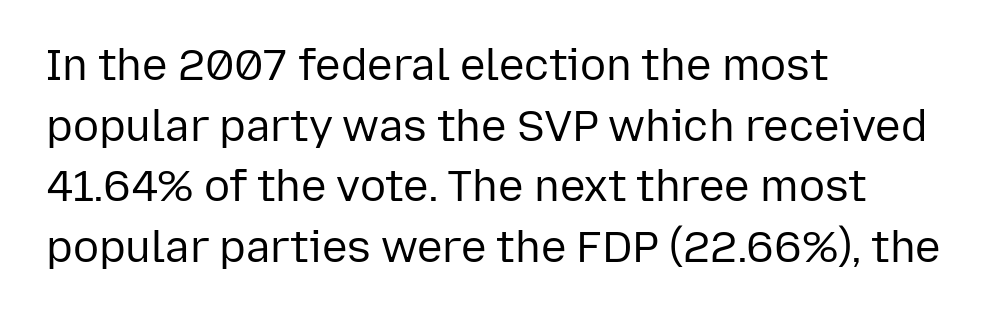
Q: Is the text bold? A: No.
Q: Is the text italic (slanted)? A: No, it is upright.
Q: Is the typeface a serif or a sans-serif typeface? A: Sans-serif.
Q: Is the text underlined? A: No.
Q: How is the paragraph aligned? A: Left-aligned.
Q: Is the spacing between letters normal or unusually wide? A: Normal.
Q: Is the spacing between lines tight, normal or loose? A: Normal.
Q: Width (condensed, normal, or wide)? A: Normal.
Q: Stroke contrast? A: Low.
Q: x-height? A: Medium.
Q: Monospaced? A: No.
